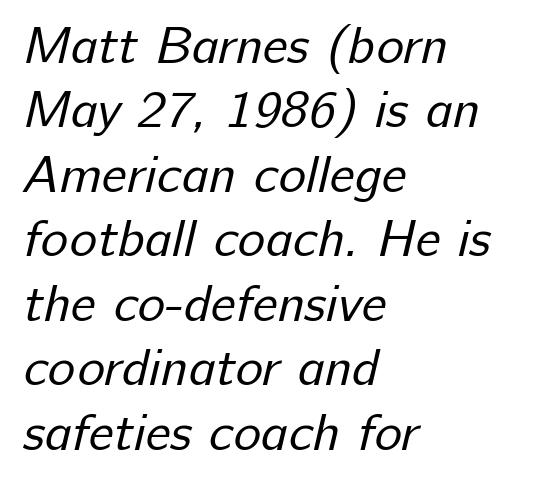
Q: Is the text bold? A: No.
Q: Is the typeface a serif or a sans-serif typeface? A: Sans-serif.
Q: Is the text underlined? A: No.
Q: How is the paragraph aligned? A: Left-aligned.
Q: Is the spacing between letters normal or unusually wide? A: Normal.
Q: Width (condensed, normal, or wide)? A: Normal.
Q: Stroke contrast? A: Low.
Q: x-height? A: Medium.
Q: Monospaced? A: No.
